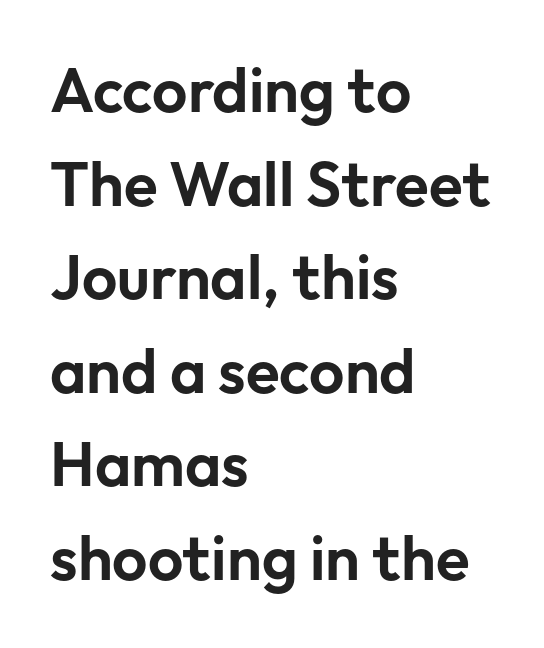
The image shows 62 px sans-serif type, upright; set left-aligned, normal line spacing (1.51x), normal letter spacing, not underlined; low stroke contrast and a medium x-height.
